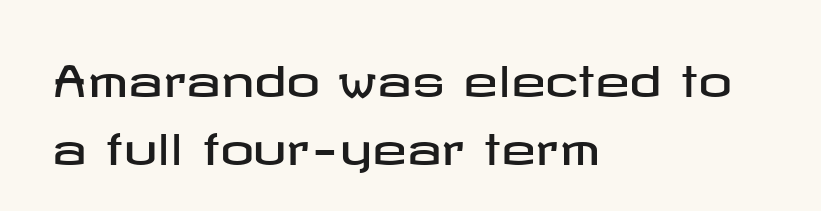
The designer went with a sans here, leaving each stem footless. Inter-character spacing is left at the font's built-in metrics. Notice how the stems are strictly vertical — no italics here. The lines sit at an ordinary, default distance from one another. A bare baseline throughout the passage.
